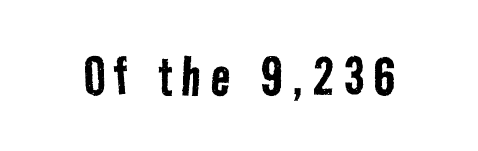
The image shows 64 px regular-weight, condensed sans-serif type; set not underlined; low stroke contrast and a medium x-height.
